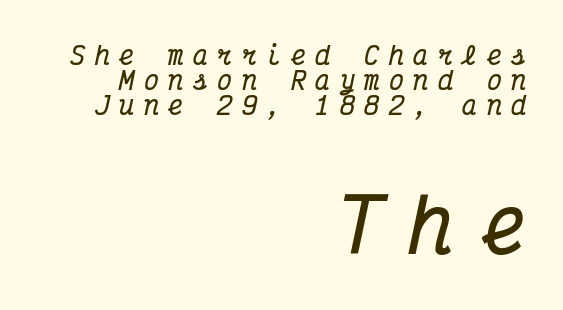
Q: Is the text bold? A: Yes.
Q: Is the text italic (slanted)? A: Yes, it leans right by about 12 degrees.
Q: Is the typeface a serif or a sans-serif typeface? A: Serif.
Q: Is the text underlined? A: No.
Q: How is the paragraph aligned? A: Right-aligned.
Q: Is the spacing between letters normal or unusually wide? A: Unusually wide.
Q: Is the spacing between lines tight, normal or loose? A: Tight.
Q: Which block of text is set in a larger size, the first (top) or the second (bottom)? A: The second (bottom) one.
Q: Width (condensed, normal, or wide)? A: Condensed.
Q: Stroke contrast? A: Medium.
Q: x-height? A: Medium.
Q: Monospaced? A: Yes.
